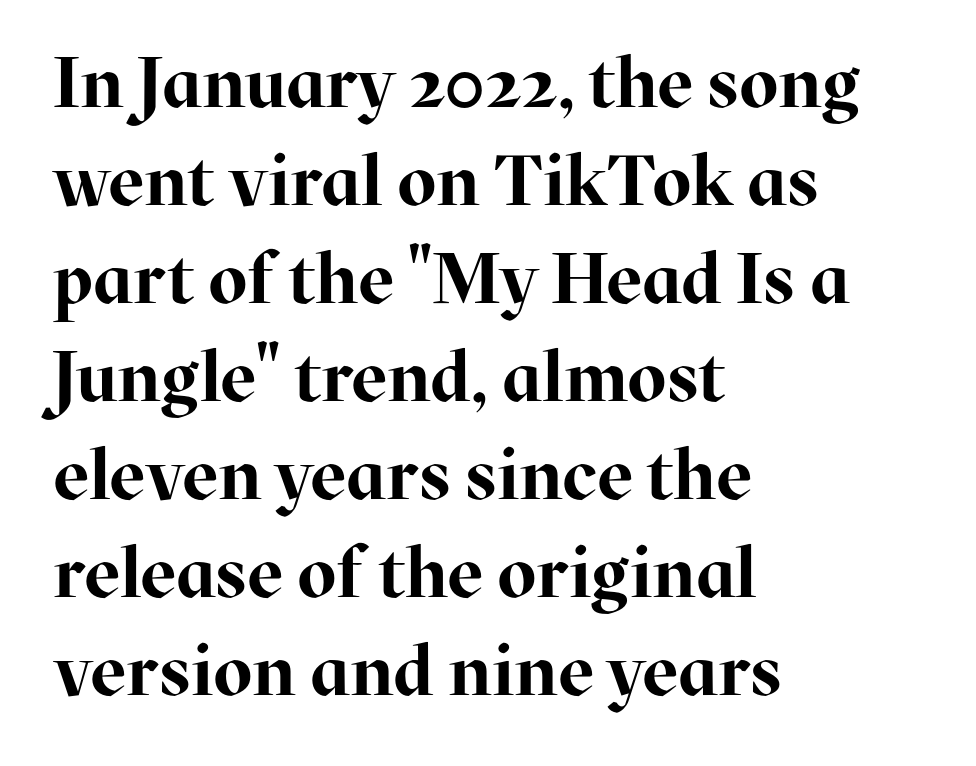
Q: Is the text bold? A: Yes.
Q: Is the text italic (slanted)? A: No, it is upright.
Q: Is the typeface a serif or a sans-serif typeface? A: Serif.
Q: Is the text underlined? A: No.
Q: How is the paragraph aligned? A: Left-aligned.
Q: Is the spacing between letters normal or unusually wide? A: Normal.
Q: Is the spacing between lines tight, normal or loose? A: Normal.
Q: Width (condensed, normal, or wide)? A: Normal.
Q: Stroke contrast? A: High.
Q: x-height? A: Medium.
Q: Monospaced? A: No.
